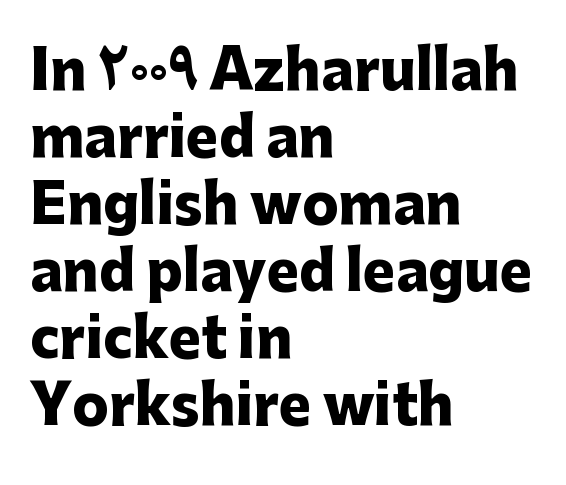
Q: Is the text bold? A: Yes.
Q: Is the text italic (slanted)? A: No, it is upright.
Q: Is the typeface a serif or a sans-serif typeface? A: Sans-serif.
Q: Is the text underlined? A: No.
Q: How is the paragraph aligned? A: Left-aligned.
Q: Is the spacing between letters normal or unusually wide? A: Normal.
Q: Width (condensed, normal, or wide)? A: Normal.
Q: Stroke contrast? A: Low.
Q: x-height? A: Medium.
Q: Monospaced? A: No.
